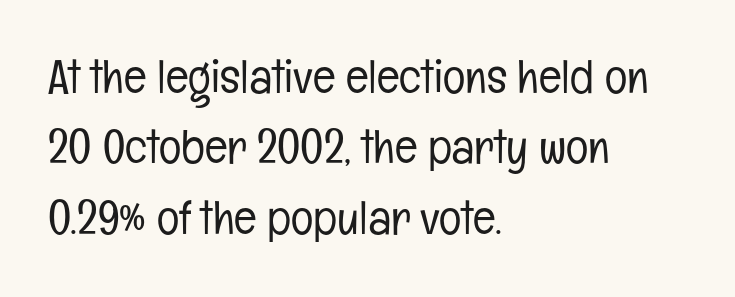
The letters advance in unequal steps, a hallmark of proportional type. Each line starts at the same left margin while the right side varies. The tracking reads as untouched default to a designer's eye. Stem width sits at or under what a default text font uses. The typeface chosen for these lines omits serifs. If you measured baseline to baseline, you'd find a middling distance.
